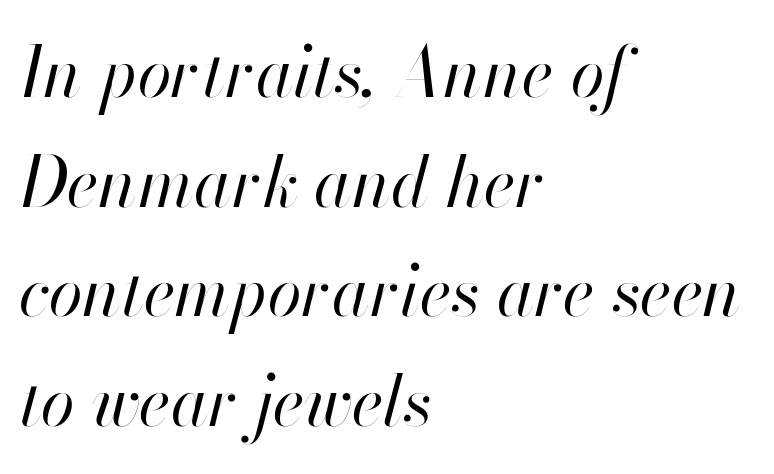
{"italic": "yes", "lean": "right", "slant_degrees": 13, "bold": "no", "weight": "regular", "width": "normal", "stroke_contrast": "high", "x_height": "small", "monospaced": "no", "underline": "no", "align": "left", "line_spacing": "normal", "line_spacing_ratio": 1.59, "letter_spacing": "normal", "letter_spacing_em": 0.0, "glyph_px": 69}
